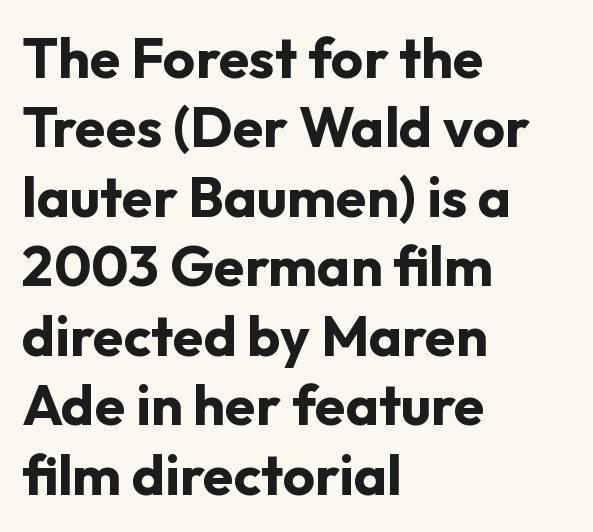
The image shows 56 px bold sans-serif type, upright; set left-aligned, line spacing 1.24x, normal letter spacing, not underlined; low stroke contrast and a medium x-height.
